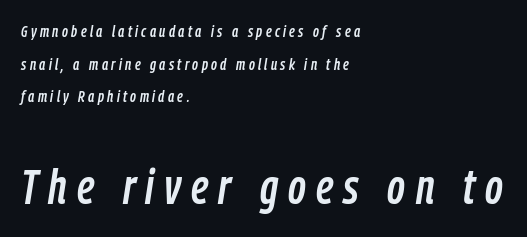
Q: Is the text italic (slanted)? A: Yes, it leans right by about 9 degrees.
Q: Is the text underlined? A: No.
Q: How is the paragraph aligned? A: Left-aligned.
Q: Is the spacing between letters normal or unusually wide? A: Unusually wide.
Q: Is the spacing between lines tight, normal or loose? A: Loose.
Q: Which block of text is set in a larger size, the first (top) or the second (bottom)? A: The second (bottom) one.
Q: Width (condensed, normal, or wide)? A: Condensed.
Q: Stroke contrast? A: Low.
Q: x-height? A: Medium.
Q: Monospaced? A: No.
